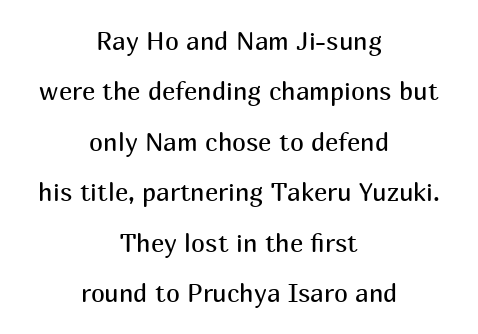
Q: Is the text bold? A: No.
Q: Is the text italic (slanted)? A: No, it is upright.
Q: Is the text underlined? A: No.
Q: How is the paragraph aligned? A: Centered.
Q: Is the spacing between letters normal or unusually wide? A: Normal.
Q: Is the spacing between lines tight, normal or loose? A: Loose.
